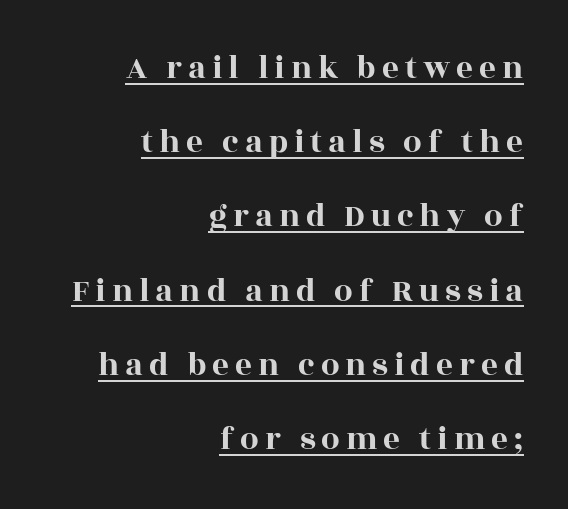
The image shows 33 px wide serif type, upright; set right-aligned, loose line spacing (2.25x), underlined; a large x-height.
